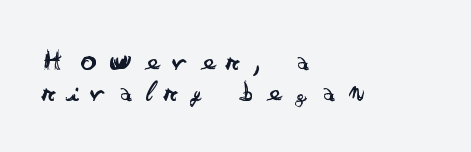
Q: Is the text bold? A: No.
Q: Is the text italic (slanted)? A: No, it is upright.
Q: Is the typeface a serif or a sans-serif typeface? A: Sans-serif.
Q: Is the text underlined? A: No.
Q: How is the paragraph aligned? A: Left-aligned.
Q: Is the spacing between letters normal or unusually wide? A: Unusually wide.
Q: Is the spacing between lines tight, normal or loose? A: Tight.
Q: Width (condensed, normal, or wide)? A: Wide.
Q: Stroke contrast? A: Low.
Q: x-height? A: Small.
Q: Monospaced? A: No.
